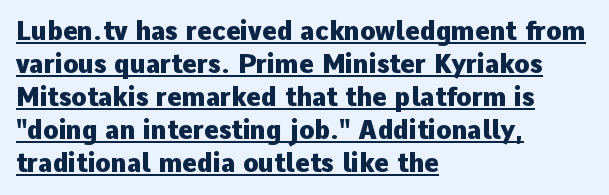
Q: Is the text bold? A: Yes.
Q: Is the text italic (slanted)? A: No, it is upright.
Q: Is the text underlined? A: Yes.
Q: How is the paragraph aligned? A: Left-aligned.
Q: Is the spacing between letters normal or unusually wide? A: Normal.
Q: Is the spacing between lines tight, normal or loose? A: Normal.
